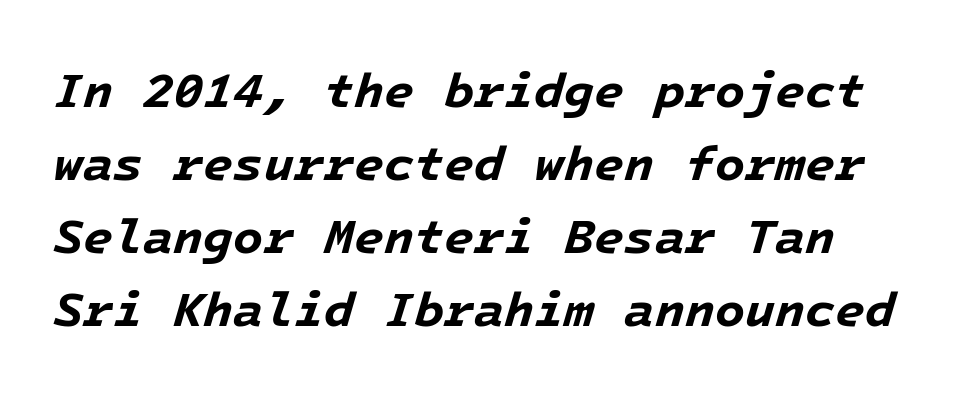
{"italic": "yes", "lean": "right", "slant_degrees": 16, "bold": "yes", "weight": "bold", "width": "normal", "stroke_contrast": "low", "x_height": "medium", "underline": "no", "align": "left", "line_spacing": "normal", "line_spacing_ratio": 1.49, "letter_spacing": "normal", "letter_spacing_em": 0.0, "glyph_px": 49}
